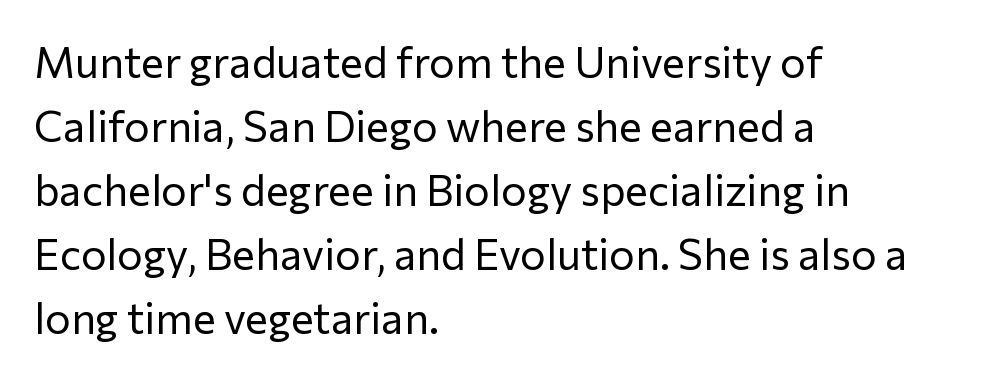
Q: Is the text bold? A: No.
Q: Is the text italic (slanted)? A: No, it is upright.
Q: Is the typeface a serif or a sans-serif typeface? A: Sans-serif.
Q: Is the text underlined? A: No.
Q: How is the paragraph aligned? A: Left-aligned.
Q: Is the spacing between letters normal or unusually wide? A: Normal.
Q: Is the spacing between lines tight, normal or loose? A: Normal.
Q: Width (condensed, normal, or wide)? A: Normal.
Q: Stroke contrast? A: Low.
Q: x-height? A: Medium.
Q: Monospaced? A: No.
